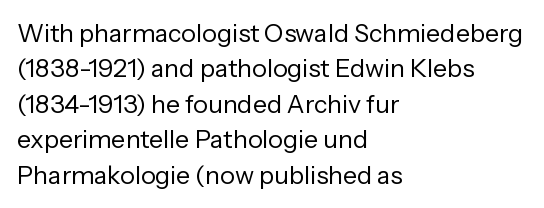
The image shows 25 px text type, upright; set left-aligned, normal line spacing (1.42x), normal letter spacing, not underlined.
